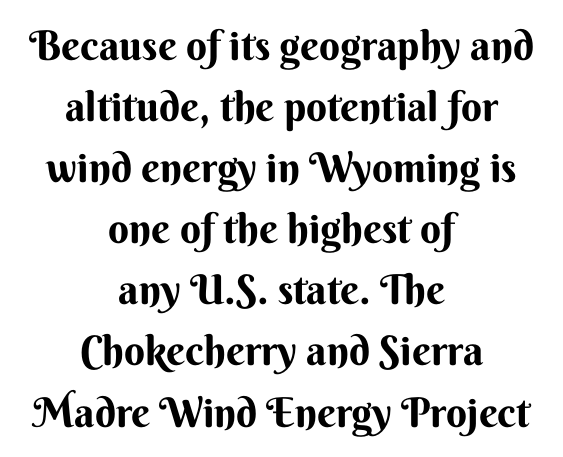
The image shows 41 px bold sans-serif type, upright; set centered, normal line spacing (1.49x), normal letter spacing, not underlined; medium stroke contrast and a small x-height.
